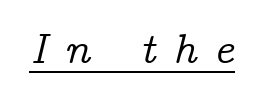
{"serif": "yes", "italic": "yes", "lean": "right", "slant_degrees": 14, "width": "normal", "stroke_contrast": "low", "x_height": "medium", "monospaced": "no", "underline": "yes", "letter_spacing": "wide", "letter_spacing_em": 0.42, "glyph_px": 42}
